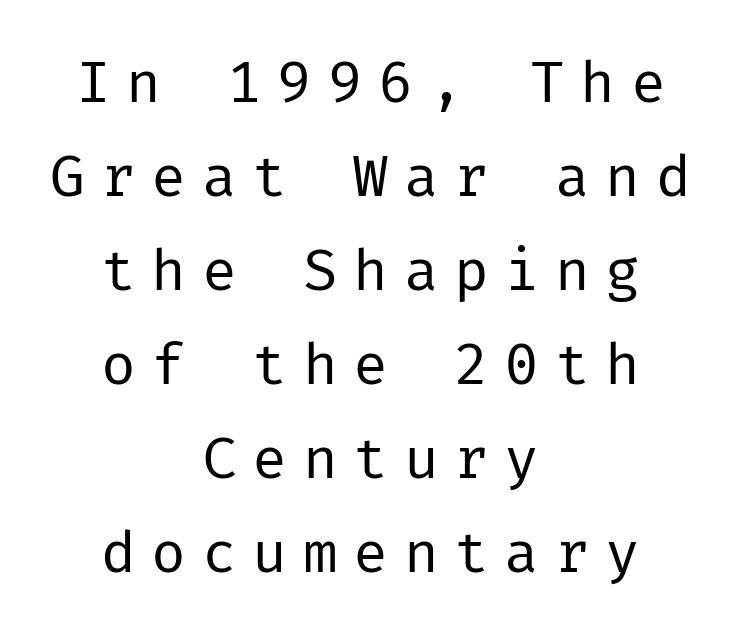
Unlike italic type, these characters show no tilt at all. Baseline-to-baseline distance is the conventional proportion of letter height. The font sits on the lighter half of the weight spectrum, regular included. Substantial extra tracking has been applied to these lines.
